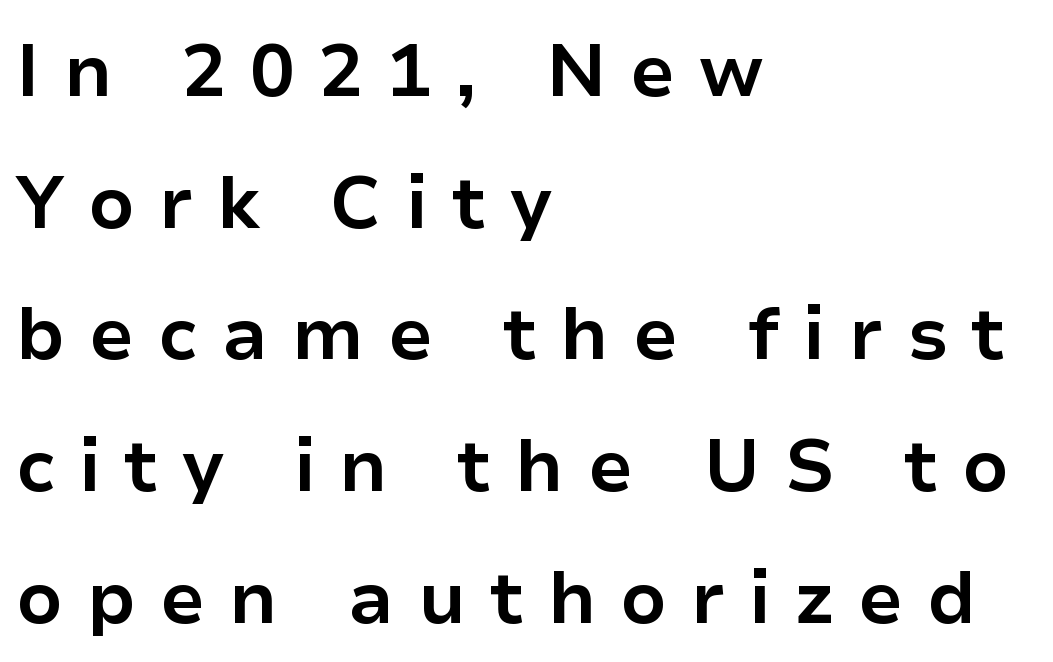
In terms of weight, the rendering is a true, heavy bold. Honestly, there is no underline to notice here at all. Substantial extra tracking has been applied to these lines. Is there any slant? The stems are plumb.
